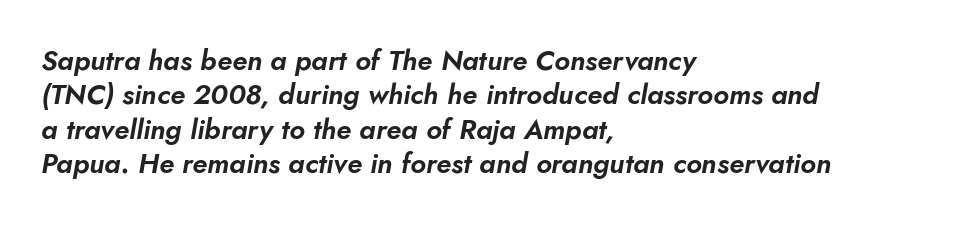
{"italic": "yes", "lean": "right", "slant_degrees": 10, "width": "normal", "stroke_contrast": "low", "x_height": "small", "monospaced": "no", "underline": "no", "align": "left", "line_spacing_ratio": 1.23, "letter_spacing": "normal", "letter_spacing_em": 0.0, "glyph_px": 28}
